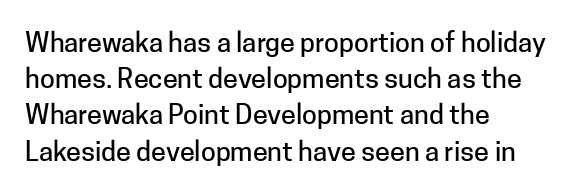
{"italic": "no", "underline": "no", "align": "left", "line_spacing": "normal", "line_spacing_ratio": 1.34, "letter_spacing": "normal", "letter_spacing_em": 0.0, "glyph_px": 27}
